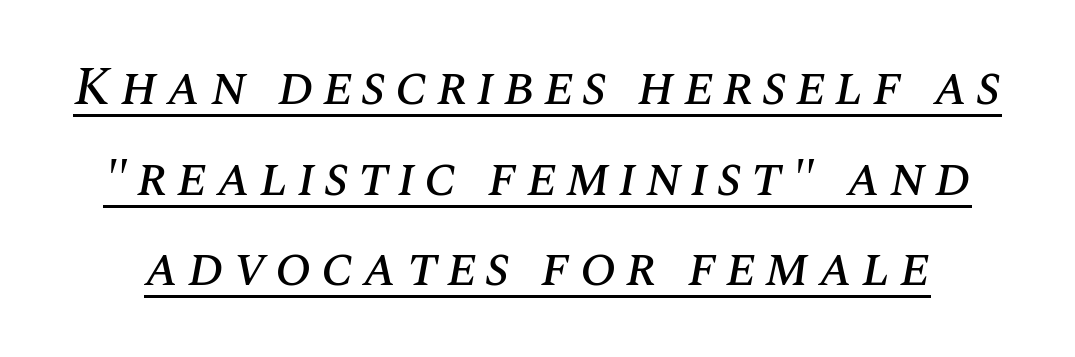
Q: Is the text italic (slanted)? A: Yes, it leans right by about 10 degrees.
Q: Is the text underlined? A: Yes.
Q: Is the spacing between lines tight, normal or loose? A: Normal.
Q: Width (condensed, normal, or wide)? A: Normal.
Q: Stroke contrast? A: Medium.
Q: x-height? A: Large.
Q: Monospaced? A: No.
